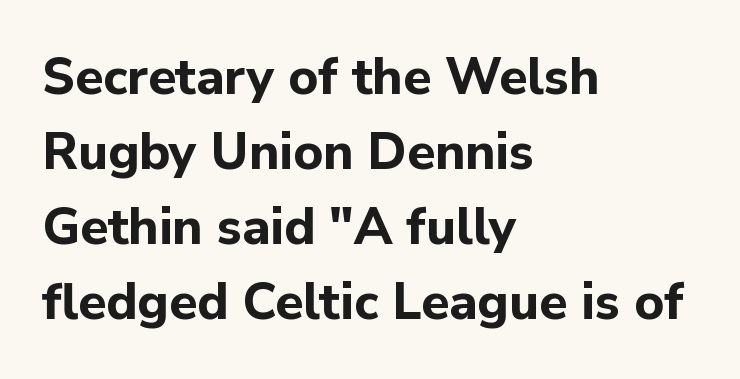
{"serif": "no", "italic": "no", "bold": "yes", "weight": "bold", "width": "normal", "stroke_contrast": "low", "x_height": "medium", "monospaced": "no", "underline": "no", "align": "left", "line_spacing": "normal", "line_spacing_ratio": 1.47, "letter_spacing": "normal", "letter_spacing_em": 0.0, "glyph_px": 51}
